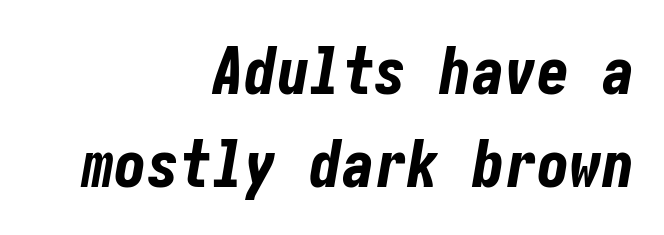
Strong, thick strokes mark this as bold type. The font's italic variant was chosen for this text. The rendering keeps characters at their native spacing. The setting favours the right margin, as signatures and pull-quotes sometimes do. Each row of text sits above clean, open space.
